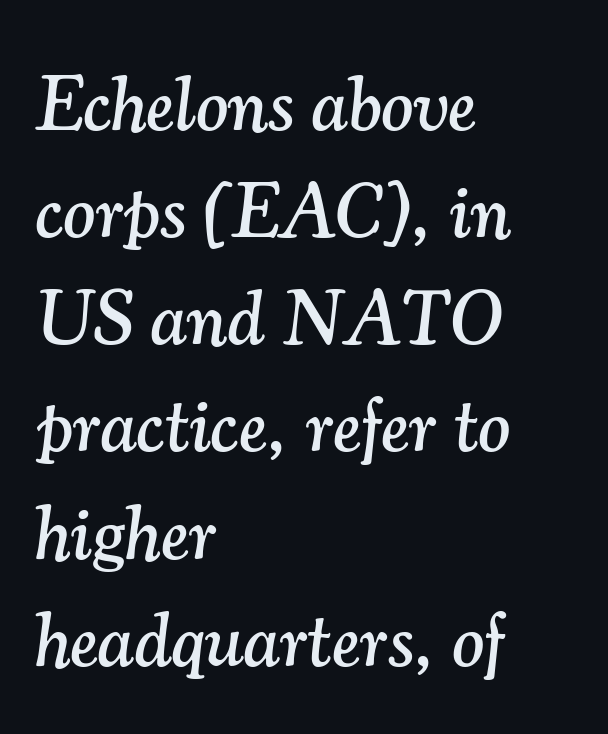
The image shows 76 px serif type, italic (leaning right); set left-aligned, normal line spacing (1.41x), normal letter spacing, not underlined; medium stroke contrast and a small x-height.
